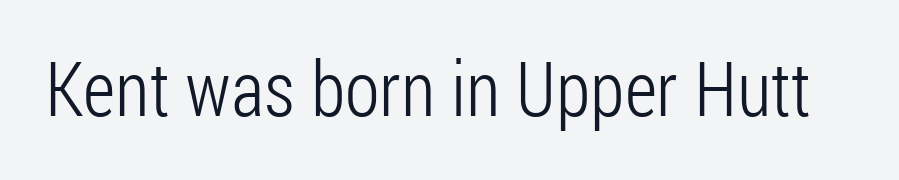
The image shows 76 px light, condensed sans-serif type, upright; set normal letter spacing, not underlined; low stroke contrast and a medium x-height.
